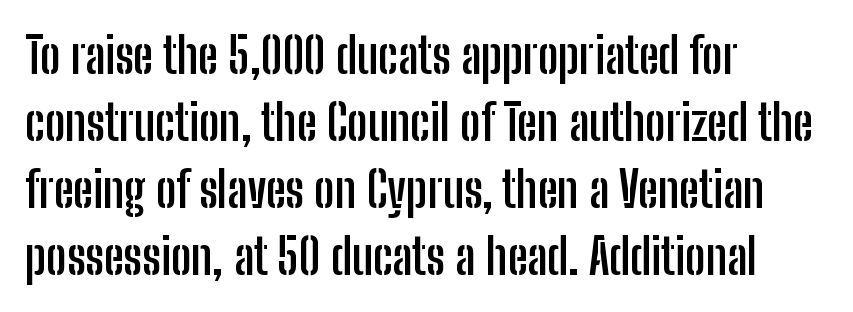
Rows of type keep a routine distance in the vertical direction. You'd pick this weight for a headline — it's a proper bold. You could not count columns in this text — the font is proportionally spaced. Does the lettering tilt? It doesn't — this is upright. Notice how the passage keeps a crisp vertical edge on the left only. The type family on display is of the sans-serif kind.
